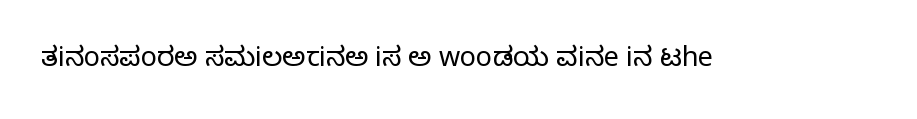
Has an underline been added? It has not. The type is set solid horizontally, with unmodified tracking. The characters are drawn with everyday or finer stroke widths. Every character sits straight up, as roman type does.
